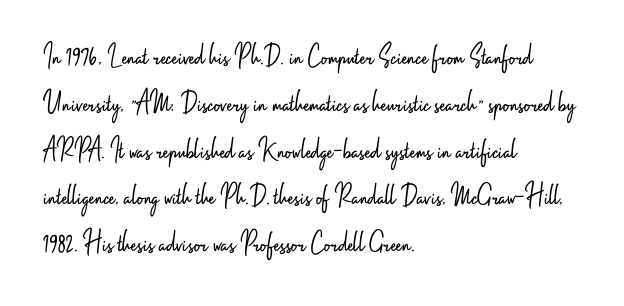
The image shows 31 px light, condensed sans-serif type; set left-aligned, normal line spacing (1.51x), normal letter spacing, not underlined; low stroke contrast and a small x-height.
